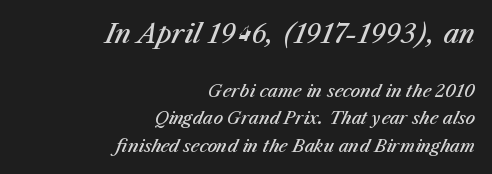
The gaps between neighbouring characters are ordinary and unremarkable. Every row of glyphs terminates at an identical x-position on the right. Just letters on the line, the space beneath them empty. In terms of posture, this sample is oblique. In terms of weight, the rendering is demibold, just under bold. Students, observe: this is what conventionally led text looks like.
